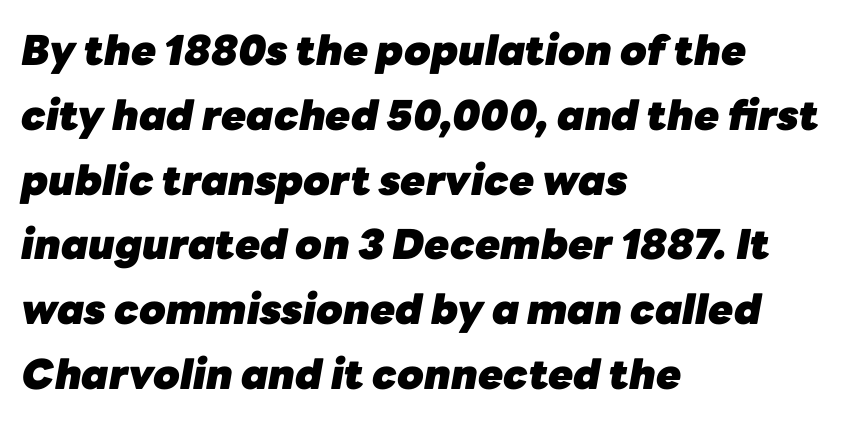
{"italic": "yes", "lean": "right", "slant_degrees": 10, "bold": "yes", "weight": "heavy", "width": "normal", "stroke_contrast": "low", "x_height": "medium", "monospaced": "no", "underline": "no", "align": "left", "line_spacing": "normal", "line_spacing_ratio": 1.58, "letter_spacing": "normal", "letter_spacing_em": 0.0, "glyph_px": 41}
